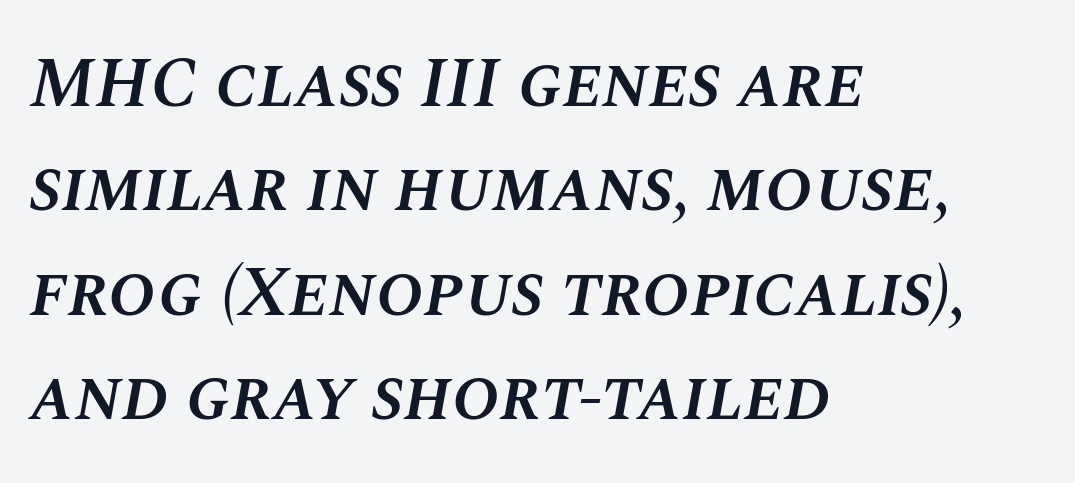
{"italic": "yes", "lean": "right", "slant_degrees": 10, "bold": "semi", "weight": "semibold", "width": "normal", "stroke_contrast": "medium", "x_height": "large", "monospaced": "no", "underline": "no", "align": "left", "line_spacing": "normal", "line_spacing_ratio": 1.47, "letter_spacing": "normal", "letter_spacing_em": 0.0, "glyph_px": 71}
